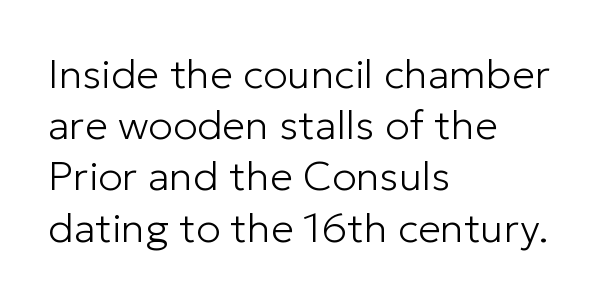
Notice how the passage keeps a crisp vertical edge on the left only. The rows are spaced the way most documents space them. Every character sits straight up, as roman type does. Looks like regular typesetting: each glyph gets only the width it needs. Stroke thickness stays within the range of a standard reading face or lighter. Letter spacing: default.
